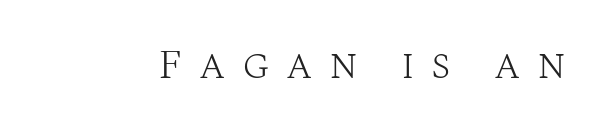
Q: Is the text bold? A: No.
Q: Is the text italic (slanted)? A: No, it is upright.
Q: Is the typeface a serif or a sans-serif typeface? A: Serif.
Q: Is the text underlined? A: No.
Q: Is the spacing between letters normal or unusually wide? A: Unusually wide.
Q: Width (condensed, normal, or wide)? A: Normal.
Q: Stroke contrast? A: Medium.
Q: x-height? A: Large.
Q: Monospaced? A: No.
